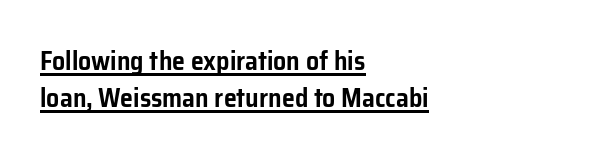
{"italic": "no", "underline": "yes", "align": "left", "line_spacing": "normal", "line_spacing_ratio": 1.43, "letter_spacing": "normal", "letter_spacing_em": 0.0, "glyph_px": 26}
